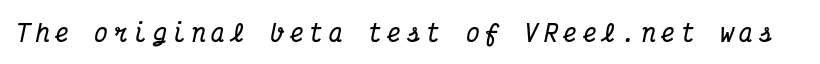
The typography opts for an oblique posture over an upright one. This sample uses expanded letter spacing, leaving extra air between glyphs. Notice how thick the strokes are: this is what a full bold looks like. Underline: absent.
